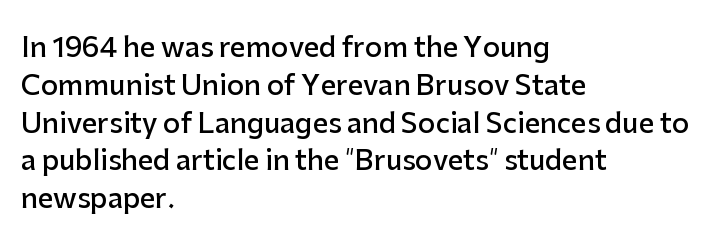
Short note: letters normally spaced. In terms of weight, the rendering is demibold, just under bold. Students, observe: this is what conventionally led text looks like. The typography opts for an upright posture over an oblique one. Each line starts at the same left margin while the right side varies. Check the space under the baseline: it is left empty.
